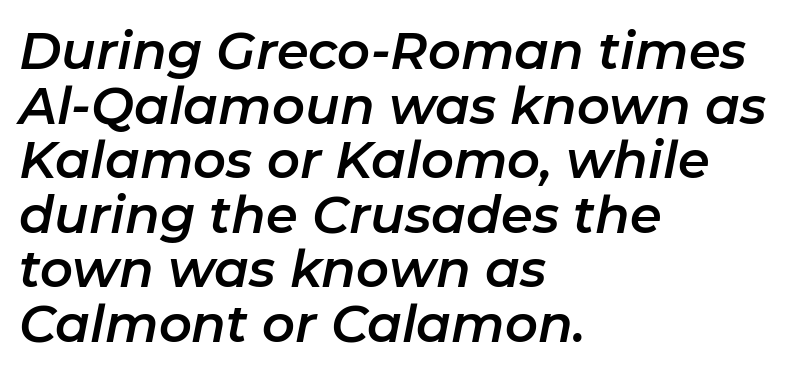
The image shows 51 px text type, italic (leaning right); set left-aligned, tight line spacing (1.07x), normal letter spacing, not underlined; low stroke contrast and a medium x-height.
